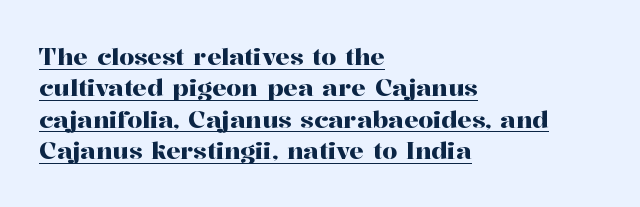
The image shows 24 px text type, upright; set left-aligned, normal line spacing (1.31x), normal letter spacing, underlined.
